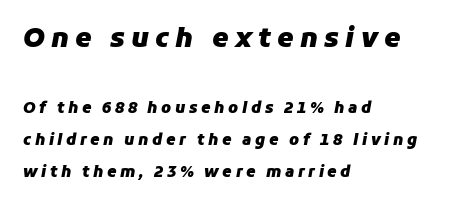
The image shows 26 px bold type, italic (leaning right); set left-aligned, loose line spacing (2.13x), unusually wide letter spacing (+0.24 em), not underlined; the first (top) block is 1.73x larger.
